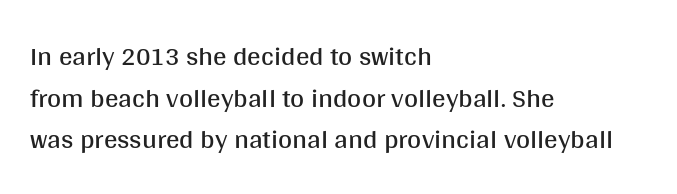
Q: Is the text bold? A: No.
Q: Is the text italic (slanted)? A: No, it is upright.
Q: Is the text underlined? A: No.
Q: How is the paragraph aligned? A: Left-aligned.
Q: Is the spacing between letters normal or unusually wide? A: Normal.
Q: Is the spacing between lines tight, normal or loose? A: Normal.
